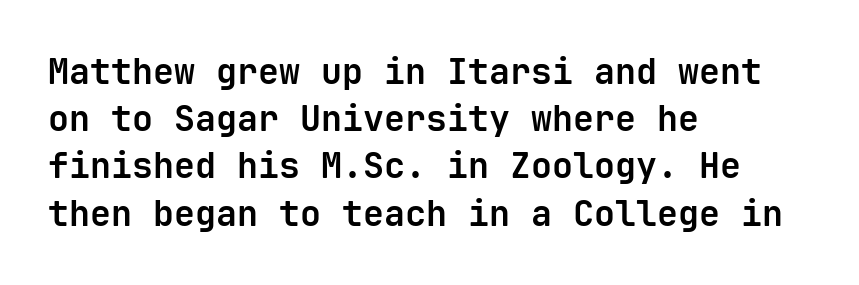
{"serif": "no", "italic": "no", "bold": "yes", "weight": "bold", "width": "normal", "stroke_contrast": "low", "x_height": "medium", "monospaced": "yes", "underline": "no", "align": "left", "line_spacing": "normal", "line_spacing_ratio": 1.35, "letter_spacing": "normal", "letter_spacing_em": 0.0, "glyph_px": 35}
